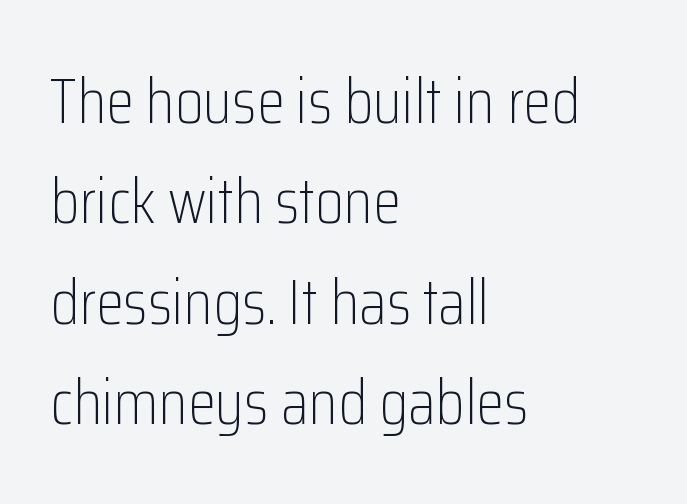
Q: Is the text bold? A: No.
Q: Is the text italic (slanted)? A: No, it is upright.
Q: Is the typeface a serif or a sans-serif typeface? A: Sans-serif.
Q: Is the text underlined? A: No.
Q: How is the paragraph aligned? A: Left-aligned.
Q: Is the spacing between letters normal or unusually wide? A: Normal.
Q: Is the spacing between lines tight, normal or loose? A: Normal.
Q: Width (condensed, normal, or wide)? A: Condensed.
Q: Stroke contrast? A: Low.
Q: x-height? A: Medium.
Q: Monospaced? A: No.
